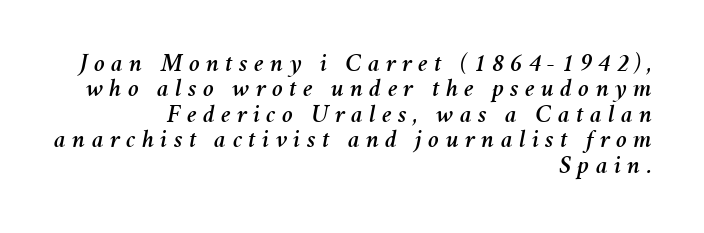
{"italic": "yes", "lean": "right", "slant_degrees": 11, "underline": "no", "align": "right", "line_spacing": "tight", "line_spacing_ratio": 0.98, "letter_spacing": "wide", "letter_spacing_em": 0.24, "glyph_px": 26}
